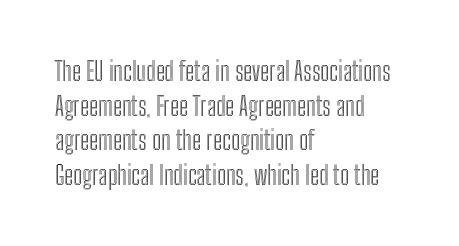
{"italic": "no", "underline": "no", "align": "left", "line_spacing": "normal", "line_spacing_ratio": 1.33, "letter_spacing": "normal", "letter_spacing_em": 0.0, "glyph_px": 26}
